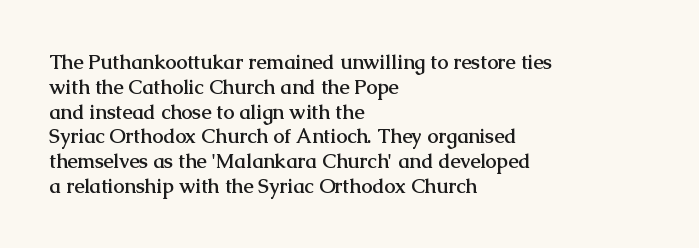
Q: Is the text bold? A: Yes.
Q: Is the text italic (slanted)? A: No, it is upright.
Q: Is the text underlined? A: No.
Q: How is the paragraph aligned? A: Left-aligned.
Q: Is the spacing between letters normal or unusually wide? A: Normal.
